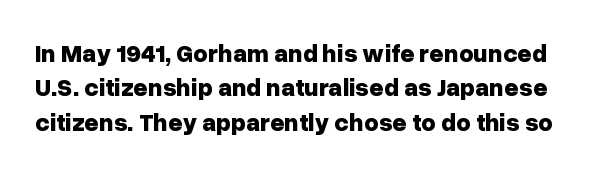
Plain, unruled lines of type. The tracking reads as untouched default to a designer's eye. Strong, thick strokes mark this as bold type. Posture: vertical. Does the leading feel generous? No, just average.
